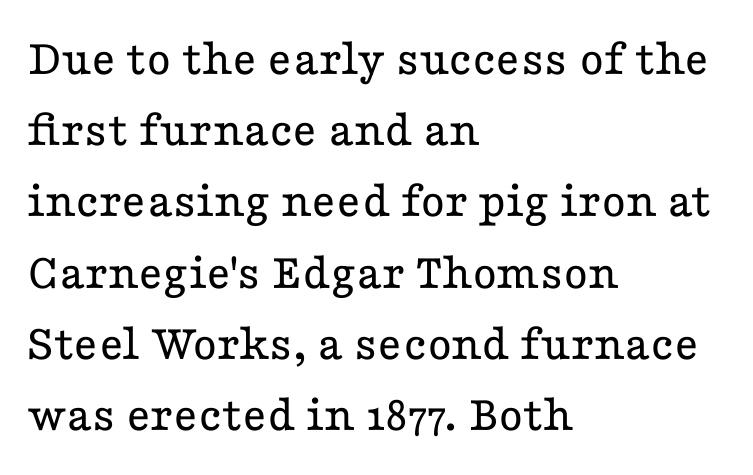
The image shows 52 px regular-weight, wide serif type, upright; set left-aligned, normal line spacing (1.37x), normal letter spacing, not underlined; low stroke contrast and a medium x-height.
